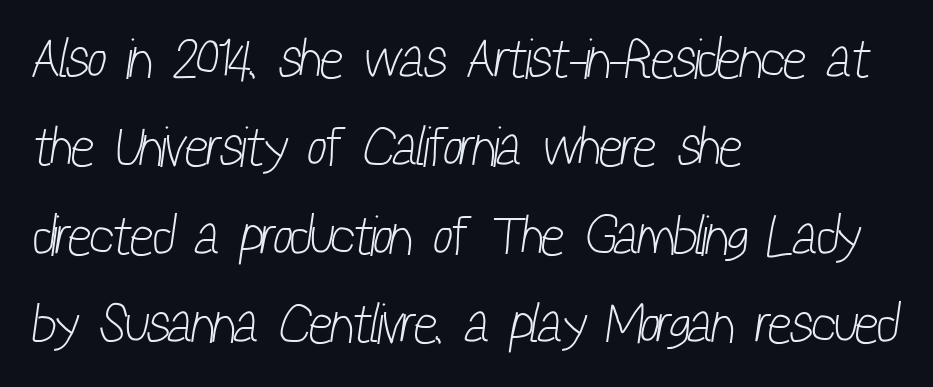
{"serif": "no", "bold": "no", "weight": "light", "width": "condensed", "stroke_contrast": "low", "x_height": "medium", "monospaced": "no", "underline": "no", "align": "left", "line_spacing": "normal", "line_spacing_ratio": 1.58, "letter_spacing": "normal", "letter_spacing_em": 0.0, "glyph_px": 56}
